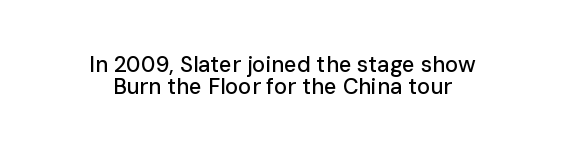
{"italic": "no", "underline": "no", "align": "center", "line_spacing": "tight", "line_spacing_ratio": 1.0, "letter_spacing": "normal", "letter_spacing_em": 0.0, "glyph_px": 22}
